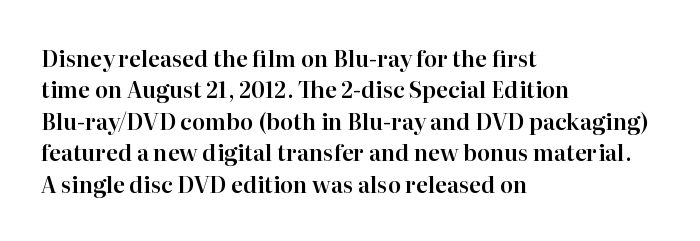
Q: Is the text italic (slanted)? A: No, it is upright.
Q: Is the text underlined? A: No.
Q: How is the paragraph aligned? A: Left-aligned.
Q: Is the spacing between letters normal or unusually wide? A: Normal.
Q: Is the spacing between lines tight, normal or loose? A: Normal.
